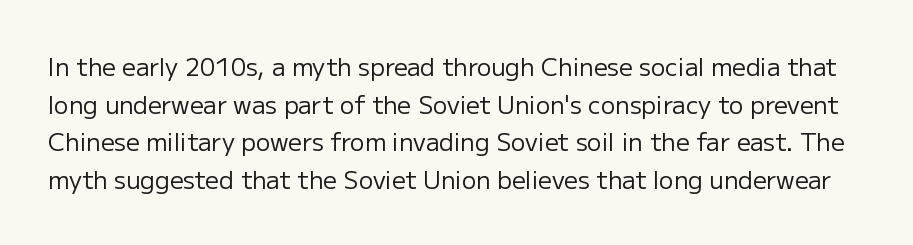
Q: Is the text bold? A: No.
Q: Is the text italic (slanted)? A: No, it is upright.
Q: Is the text underlined? A: No.
Q: Is the spacing between letters normal or unusually wide? A: Normal.
Q: Is the spacing between lines tight, normal or loose? A: Normal.
